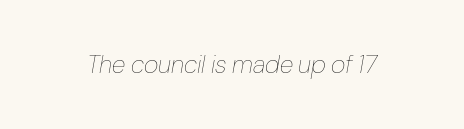
The weight would be labelled regular, book, light, or lighter still. Rendered with sloped, italic letterforms. Any mark beneath the type? The region is blank. A typesetter would call this zero additional tracking.
